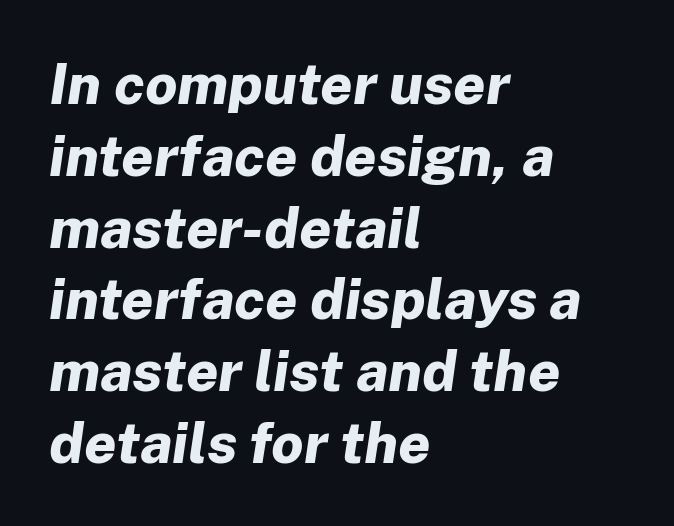
The image shows 57 px bold type, italic (leaning right); set left-aligned, normal line spacing (1.26x), normal letter spacing, not underlined; low stroke contrast and a medium x-height.
